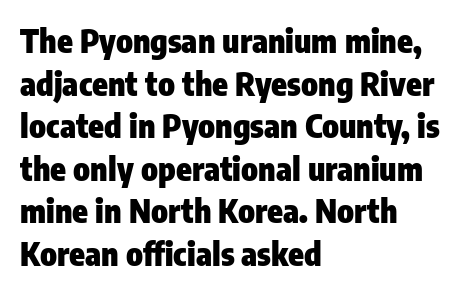
Q: Is the text bold? A: Yes.
Q: Is the text italic (slanted)? A: No, it is upright.
Q: Is the typeface a serif or a sans-serif typeface? A: Sans-serif.
Q: Is the text underlined? A: No.
Q: How is the paragraph aligned? A: Left-aligned.
Q: Is the spacing between letters normal or unusually wide? A: Normal.
Q: Is the spacing between lines tight, normal or loose? A: Normal.
Q: Width (condensed, normal, or wide)? A: Condensed.
Q: Stroke contrast? A: Low.
Q: x-height? A: Medium.
Q: Monospaced? A: No.
